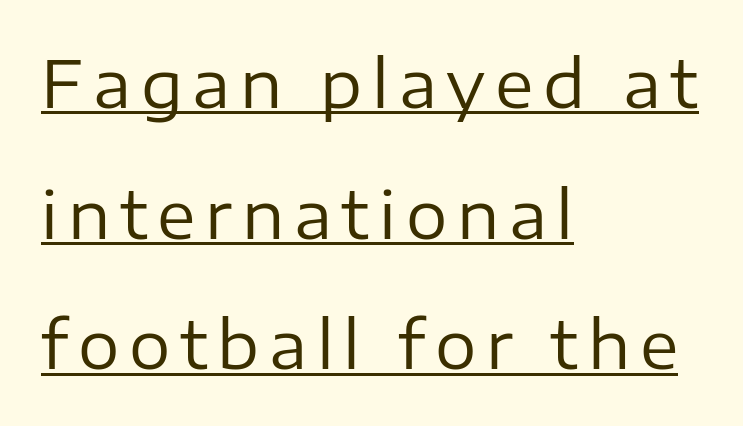
Q: Is the text bold? A: No.
Q: Is the text italic (slanted)? A: No, it is upright.
Q: Is the typeface a serif or a sans-serif typeface? A: Sans-serif.
Q: Is the text underlined? A: Yes.
Q: How is the paragraph aligned? A: Left-aligned.
Q: Is the spacing between lines tight, normal or loose? A: Loose.
Q: Width (condensed, normal, or wide)? A: Normal.
Q: Stroke contrast? A: Low.
Q: x-height? A: Medium.
Q: Monospaced? A: No.
